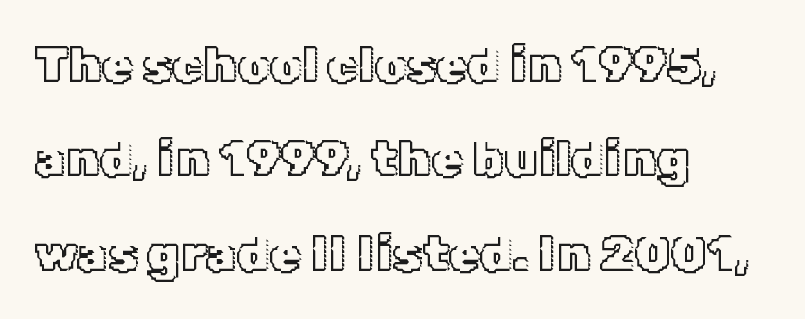
{"italic": "no", "width": "normal", "x_height": "medium", "monospaced": "no", "underline": "no", "align": "left", "line_spacing_ratio": 1.89, "letter_spacing": "normal", "letter_spacing_em": 0.0, "glyph_px": 50}
